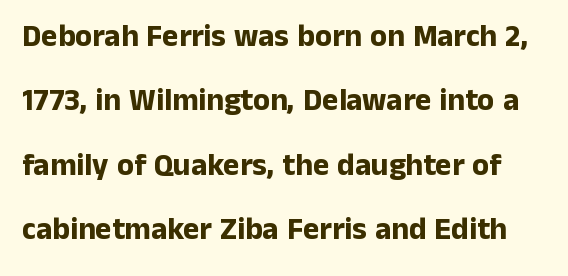
This sample uses plain, unmodified letter spacing. Quick note: not italic, upright. The line-height multiplier appears high, well above default. The letters advance in unequal steps, a hallmark of proportional type.
